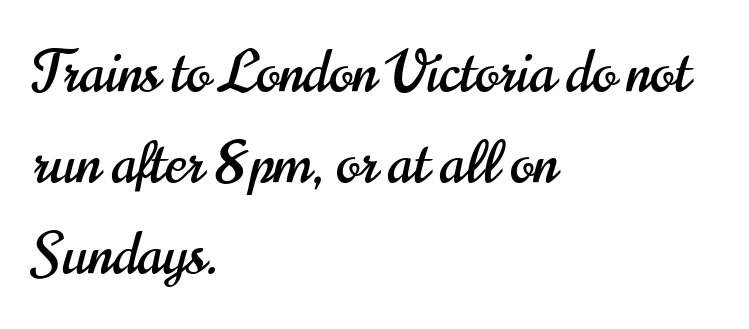
The image shows 57 px condensed sans-serif type; set left-aligned, normal line spacing (1.6x), normal letter spacing, not underlined; high stroke contrast and a small x-height.
